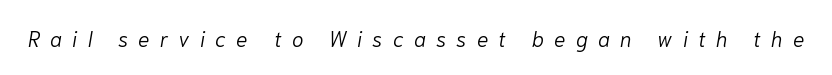
The image shows 21 px text type, italic (leaning right); set unusually wide letter spacing (+0.49 em), not underlined.
